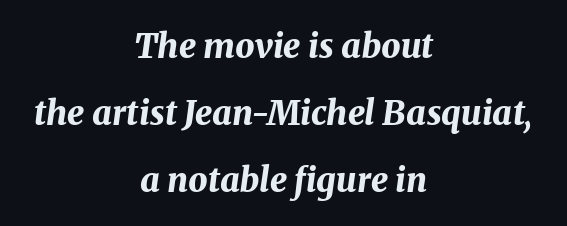
{"italic": "yes", "lean": "right", "slant_degrees": 8, "bold": "yes", "weight": "bold", "width": "normal", "stroke_contrast": "medium", "x_height": "medium", "monospaced": "no", "underline": "no", "align": "center", "line_spacing": "loose", "line_spacing_ratio": 1.97, "letter_spacing": "normal", "letter_spacing_em": 0.0, "glyph_px": 34}
